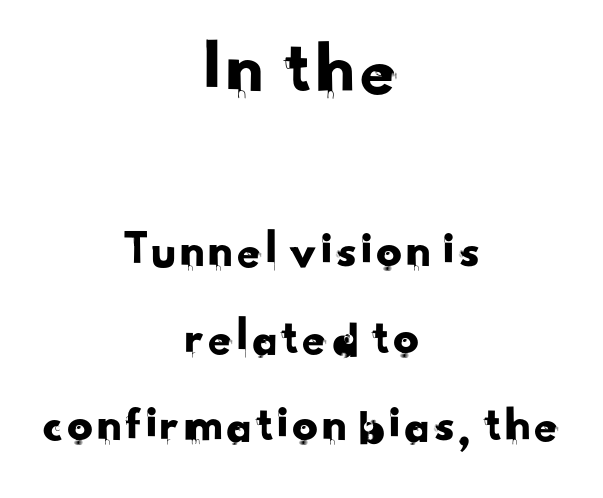
Q: Is the typeface a serif or a sans-serif typeface? A: Sans-serif.
Q: Is the text underlined? A: No.
Q: How is the paragraph aligned? A: Centered.
Q: Is the spacing between letters normal or unusually wide? A: Normal.
Q: Is the spacing between lines tight, normal or loose? A: Normal.
Q: Which block of text is set in a larger size, the first (top) or the second (bottom)? A: The first (top) one.
Q: Width (condensed, normal, or wide)? A: Normal.
Q: Stroke contrast? A: Low.
Q: x-height? A: Small.
Q: Monospaced? A: No.
